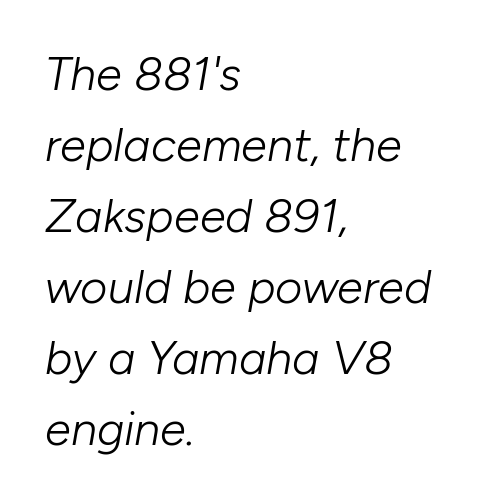
{"italic": "yes", "lean": "right", "slant_degrees": 10, "bold": "no", "weight": "light", "width": "normal", "stroke_contrast": "low", "x_height": "medium", "monospaced": "no", "underline": "no", "align": "left", "line_spacing": "normal", "line_spacing_ratio": 1.51, "letter_spacing": "normal", "letter_spacing_em": 0.0, "glyph_px": 47}
